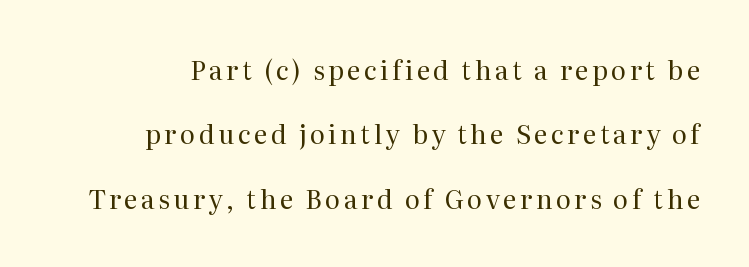
Vertically, the passage feels expansive, rows floating well apart. The axis of the letterforms is exactly vertical. Weight: regular or lighter. Any mark beneath the type? The region is blank.
